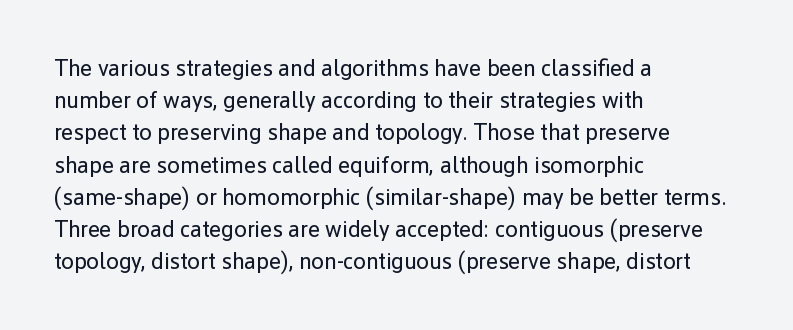
The image shows 23 px text type, upright; set left-aligned, normal line spacing (1.4x), normal letter spacing, not underlined.
